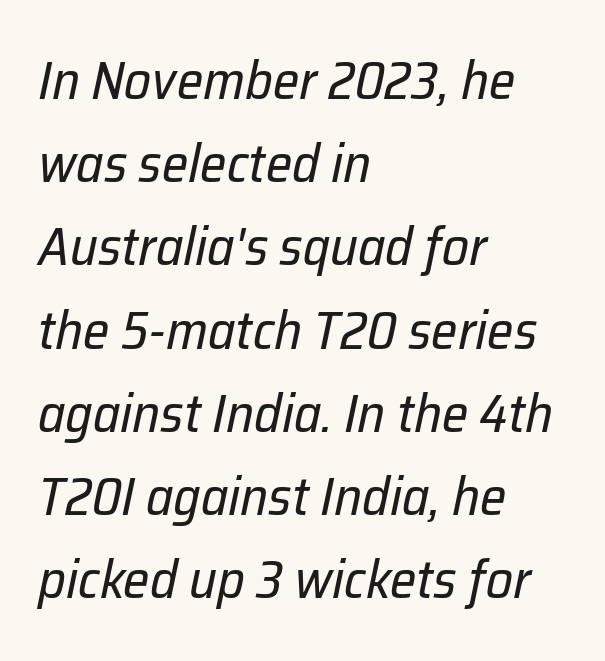
{"italic": "yes", "lean": "right", "slant_degrees": 12, "bold": "no", "weight": "regular", "width": "normal", "stroke_contrast": "low", "x_height": "medium", "monospaced": "no", "underline": "no", "align": "left", "line_spacing": "normal", "line_spacing_ratio": 1.57, "letter_spacing": "normal", "letter_spacing_em": 0.0, "glyph_px": 53}
